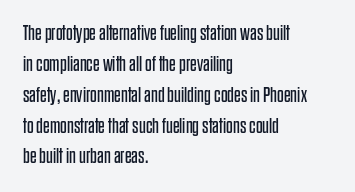
{"italic": "no", "bold": "no", "underline": "no", "align": "left", "line_spacing": "normal", "line_spacing_ratio": 1.47, "letter_spacing": "normal", "letter_spacing_em": 0.0, "glyph_px": 21}
